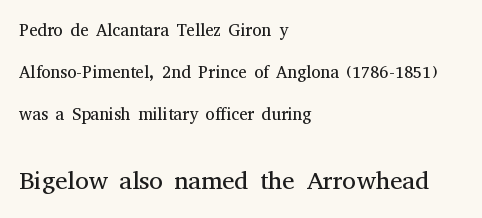
The image shows 25 px text type, upright; set left-aligned, loose line spacing (2.46x), normal letter spacing, not underlined; the second (bottom) block is 1.47x larger.
